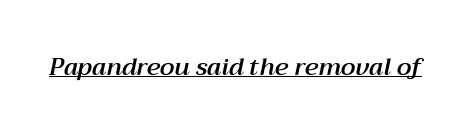
The image shows 24 px text type, italic (leaning right); set normal letter spacing, underlined.
